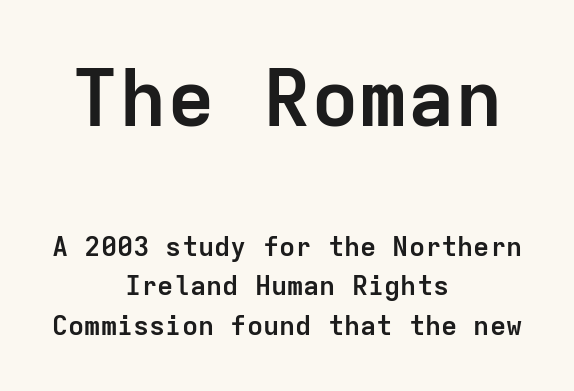
{"serif": "no", "italic": "no", "bold": "yes", "weight": "semibold", "width": "normal", "stroke_contrast": "low", "x_height": "medium", "monospaced": "yes", "underline": "no", "align": "center", "line_spacing": "normal", "line_spacing_ratio": 1.46, "letter_spacing": "normal", "letter_spacing_em": 0.0, "larger_block": "first", "size_ratio": 2.96, "glyph_px": 80}
